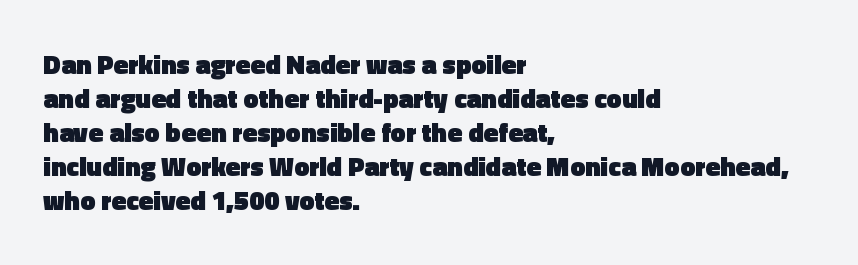
{"italic": "no", "bold": "yes", "underline": "no", "align": "left", "line_spacing": "normal", "line_spacing_ratio": 1.26, "letter_spacing": "normal", "letter_spacing_em": 0.0, "glyph_px": 27}
